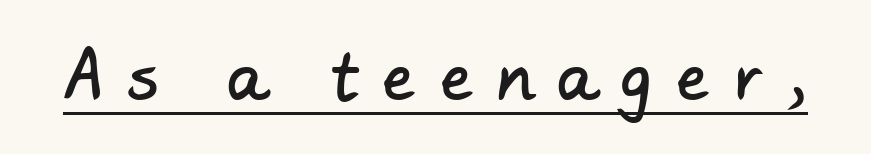
The letters advance in unequal steps, a hallmark of proportional type. Nothing sits at the stroke ends, so this counts as sans-serif. Is the letter spacing exaggerated? Yes — the characters are pushed far apart. Decoration check: the copy is underlined.
